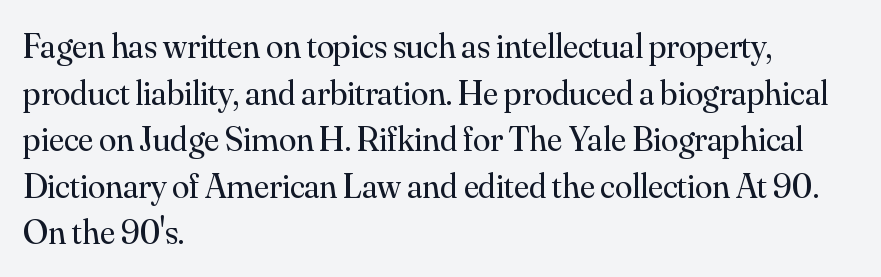
Weight: regular or lighter. The lines in this sample share a left origin and differ only in where they stop. Does extra space separate the letters? No, they use regular spacing. The rendering uses natural spacing where letterforms have individual widths. The zone under the glyphs is completely vacant. Every stem runs plumb, perpendicular to the baseline.
